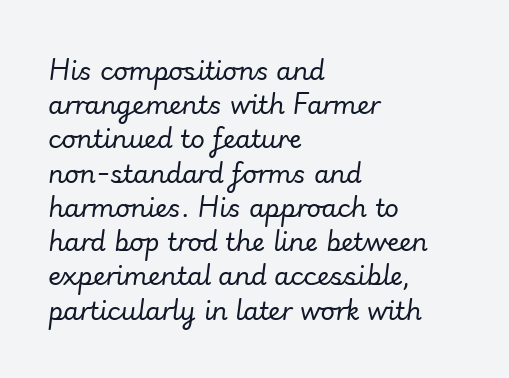
The image shows 25 px text type, italic (leaning right); set left-aligned, normal line spacing (1.37x), normal letter spacing, not underlined.
